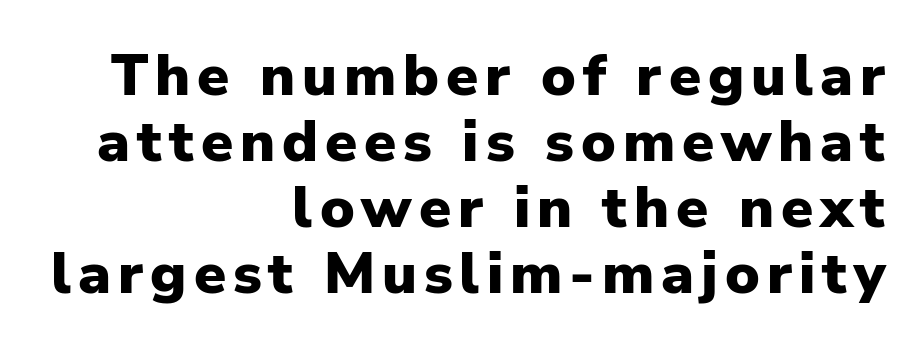
Q: Is the text bold? A: Yes.
Q: Is the text italic (slanted)? A: No, it is upright.
Q: Is the typeface a serif or a sans-serif typeface? A: Sans-serif.
Q: Is the text underlined? A: No.
Q: How is the paragraph aligned? A: Right-aligned.
Q: Is the spacing between lines tight, normal or loose? A: Tight.
Q: Width (condensed, normal, or wide)? A: Normal.
Q: Stroke contrast? A: Low.
Q: x-height? A: Medium.
Q: Monospaced? A: No.
